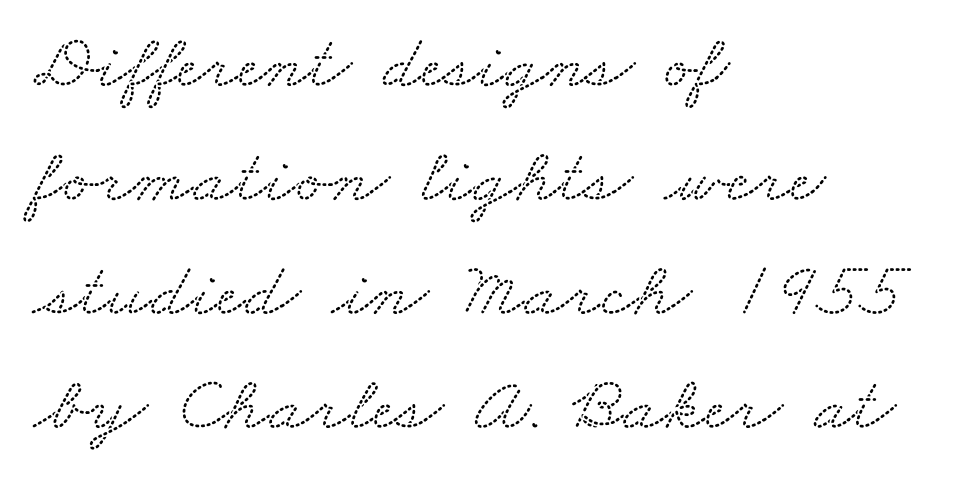
{"serif": "yes", "width": "wide", "stroke_contrast": "low", "x_height": "small", "monospaced": "no", "underline": "no", "align": "left", "line_spacing": "normal", "line_spacing_ratio": 1.46, "letter_spacing": "normal", "letter_spacing_em": 0.0, "glyph_px": 78}
